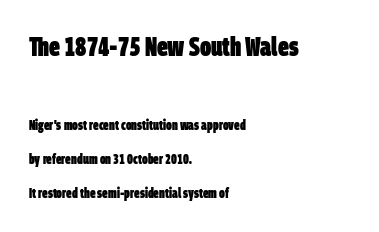
Students, observe: this is what heavily led, spacious text looks like. In this sample the first text group is rendered at the bigger scale. This rendering leaves character spacing at its baseline value. The ragged edge is on the right, which tells us the setting is flush left. Weight: bold. The strip under each line holds only bare page.
